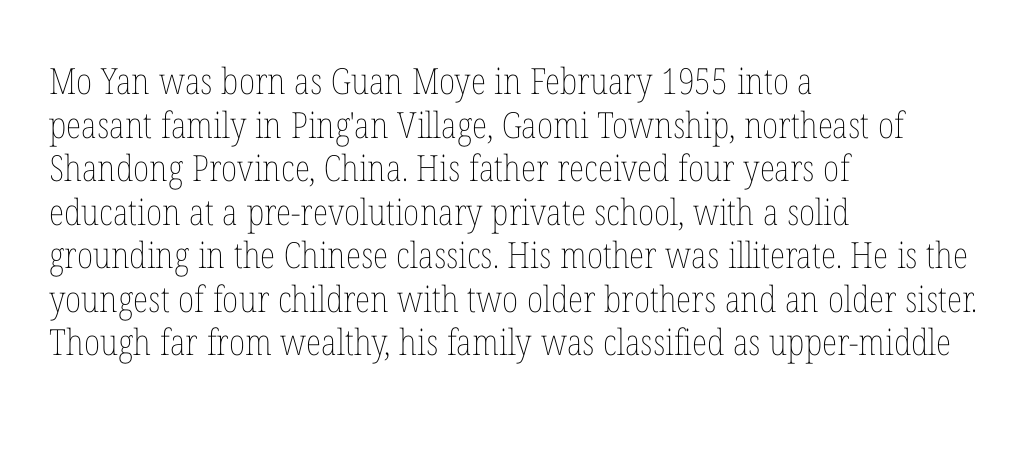
The image shows 36 px thin, condensed type, upright; set left-aligned, line spacing 1.21x, normal letter spacing, not underlined; low stroke contrast and a medium x-height.
